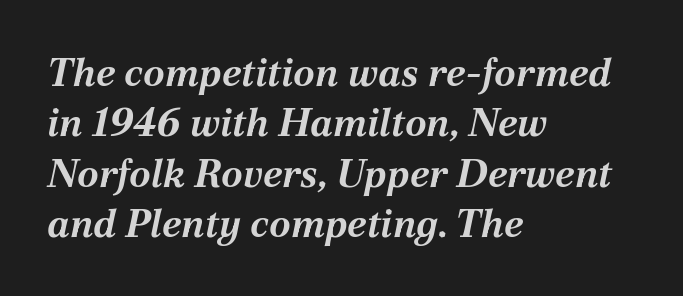
The image shows 39 px bold type, italic (leaning right); set left-aligned, normal line spacing (1.29x), normal letter spacing, not underlined; medium stroke contrast and a medium x-height.
